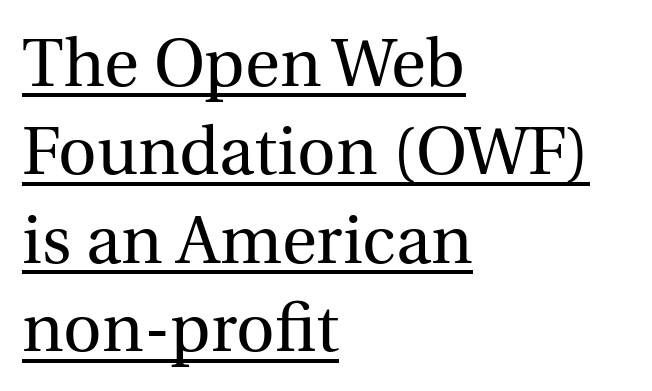
Left-aligned paragraph, ragged on the right. The passage shown stacks its lines at a standard gap. Style check: upright. Is this a fixed-width face? No — the glyphs have proportional, varying widths.
